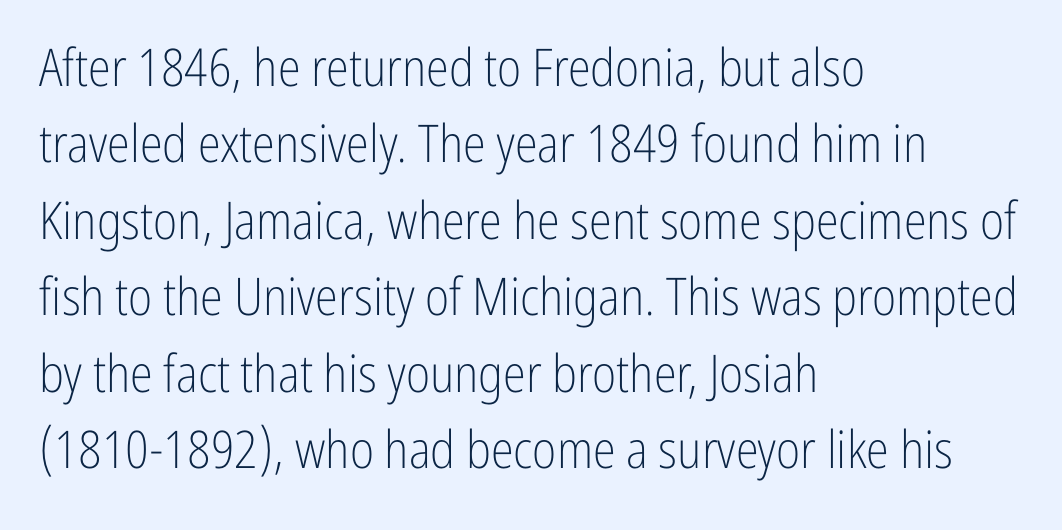
No chunkiness to these letters — they're not bold. Bare-footed words on every line. These lines sit exactly where default settings would place them. In terms of letterform style, serifs are entirely absent.
